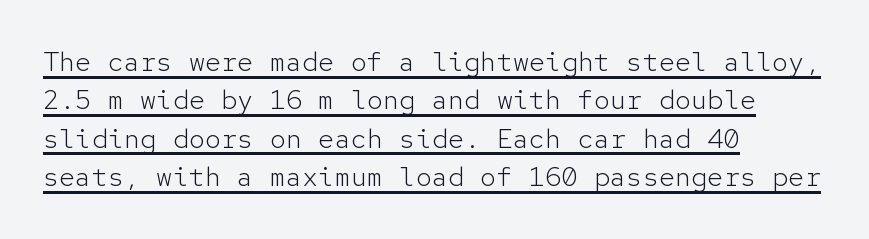
Reading down the column, the eye jumps a familiar distance to each next line. The lines in this sample share a left origin and differ only in where they stop. The font's upright variant was chosen for this text. Compared with undecorated copy, this sample adds a rule below the words. Nobody touched the tracking dial on this one.
